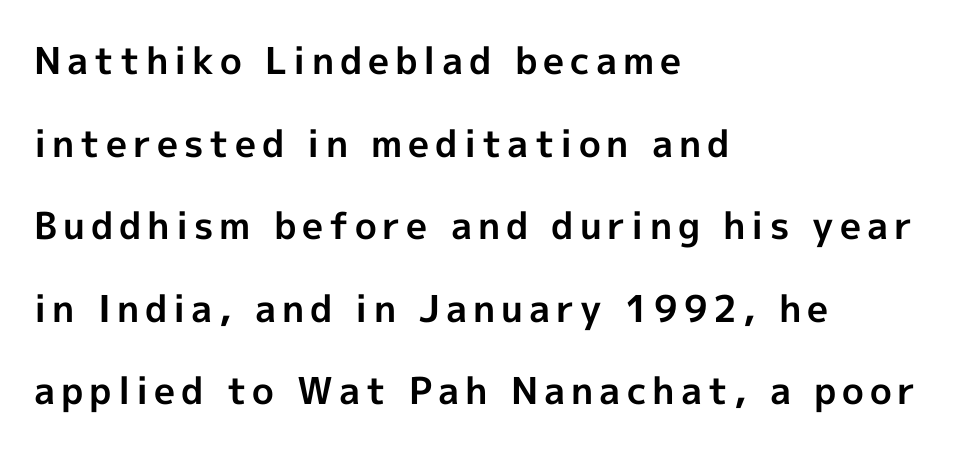
{"serif": "no", "italic": "no", "bold": "yes", "weight": "bold", "width": "normal", "x_height": "medium", "monospaced": "no", "underline": "no", "align": "left", "line_spacing": "loose", "line_spacing_ratio": 2.23, "glyph_px": 37}
